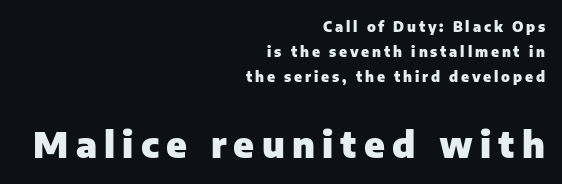
The image shows 36 px heavy sans-serif type, upright; set right-aligned, line spacing 1.77x, unusually wide letter spacing (+0.2 em), not underlined; the second (bottom) block is 2.57x larger; low stroke contrast and a medium x-height.
